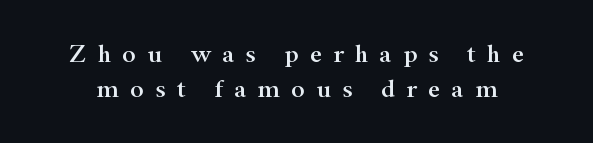
The image shows 26 px text type, upright; set normal line spacing (1.34x), unusually wide letter spacing (+0.43 em), not underlined.
